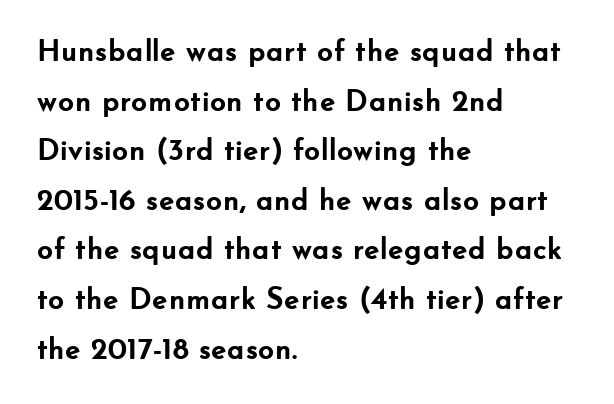
The passage shown is typed in a proportional face where columns would drift. These lines sit exactly where default settings would place them. Inter-character spacing is left at the font's built-in metrics. Notice how thick the strokes are: this is what a full bold looks like. Caption: multi-line text, flush left, ragged right. The typography opts for an upright posture over an oblique one.
